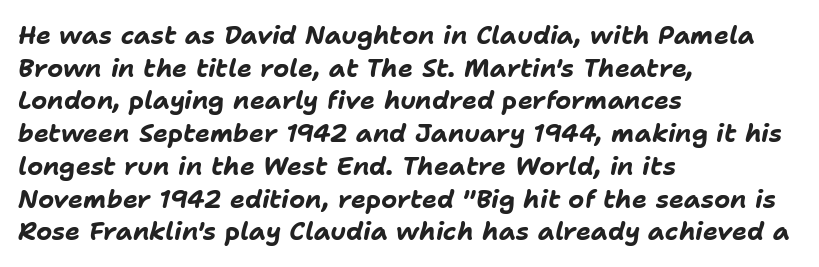
Heavy, bold letterforms. This sample uses an oblique cut, with every glyph tilted off the vertical. Glyph-to-glyph distance matches everyday printed text. A normal amount of white space separates one row of letters from the next.
